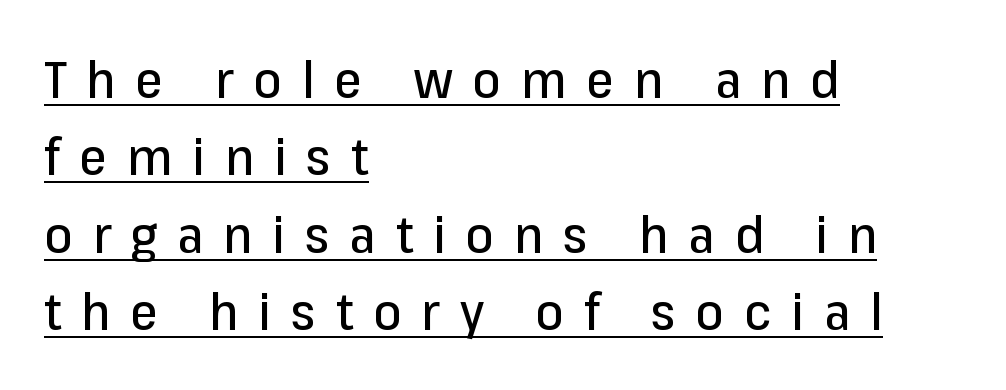
The lettering is marked with a stroke running underneath it. These lines are rendered in a variable-pitch font. Typeset ragged right — the left edge is the straight one. These lines have a slow, spaced-out rhythm from letter to letter.
